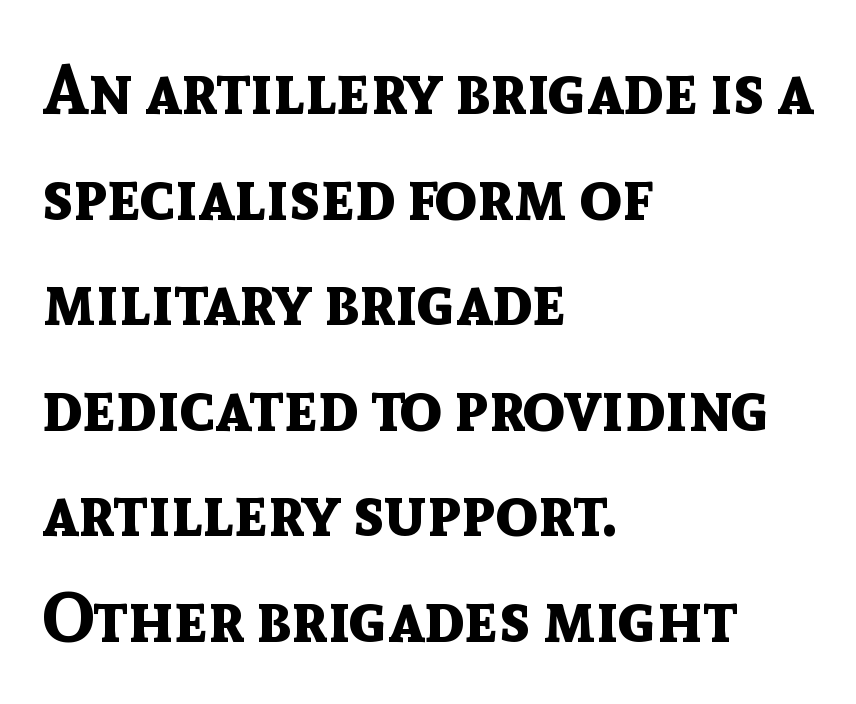
The image shows 69 px bold sans-serif type, upright; set left-aligned, normal line spacing (1.53x), normal letter spacing, not underlined; a medium x-height.
